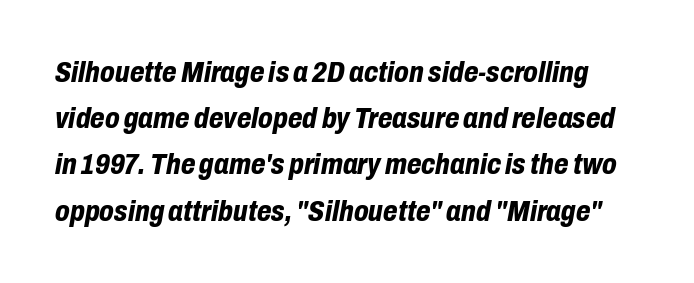
The image shows 30 px bold, condensed type, italic (leaning right); set normal line spacing (1.54x), normal letter spacing, not underlined; low stroke contrast and a medium x-height.
